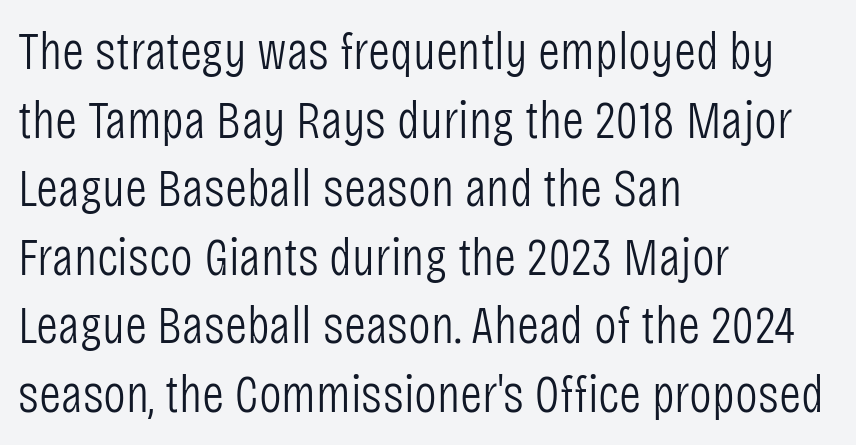
Letters rest on an invisible, unmarked baseline. Counters stay open thanks to moderate or lighter strokes. The text was rendered using a sans face with plain stroke endings. This sample has the flowing, uneven cadence of proportional lettering. Words appear dense and cohesive because spacing is normal. All the whitespace from short lines collects on the right.
